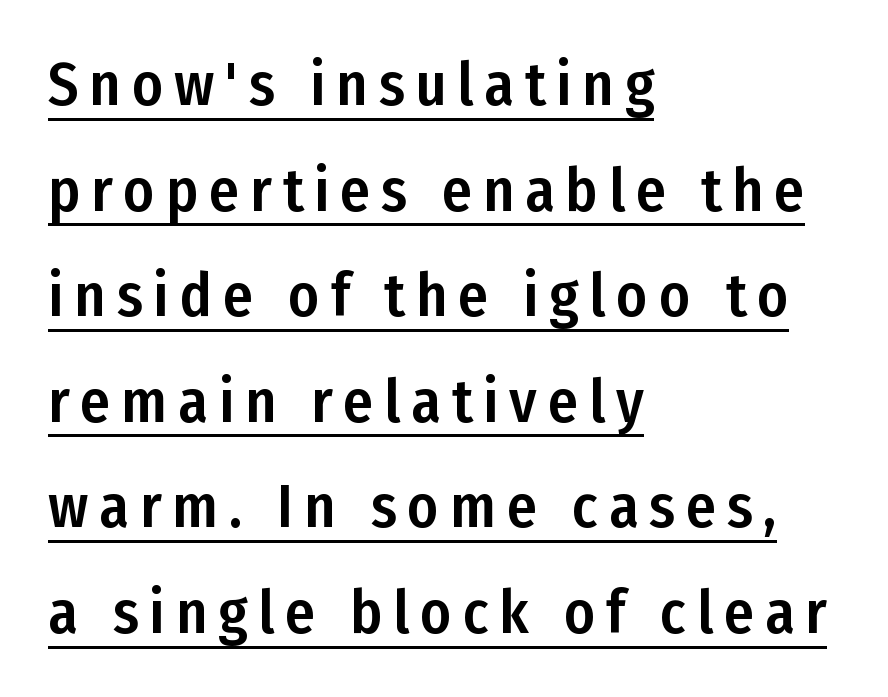
Varying glyph widths throughout — classic text-font behaviour. The ragged edge is on the right, which tells us the setting is flush left. A baseline rule has been typeset under these characters. The face used here is a sans, in the tradition of grotesques and geometrics. When letters stand straight like this, we call the style roman or upright.
